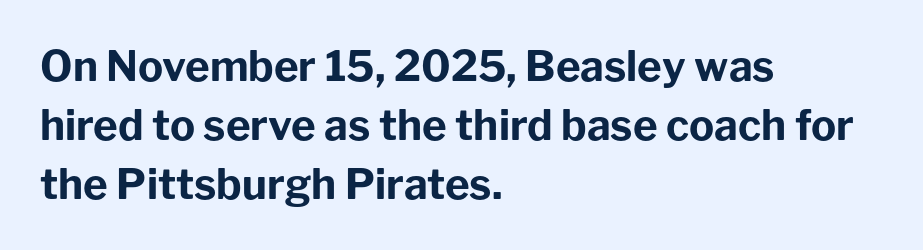
{"serif": "no", "italic": "no", "bold": "yes", "weight": "bold", "width": "normal", "stroke_contrast": "low", "x_height": "medium", "monospaced": "no", "underline": "no", "align": "left", "line_spacing": "normal", "line_spacing_ratio": 1.4, "letter_spacing": "normal", "letter_spacing_em": 0.0, "glyph_px": 42}
